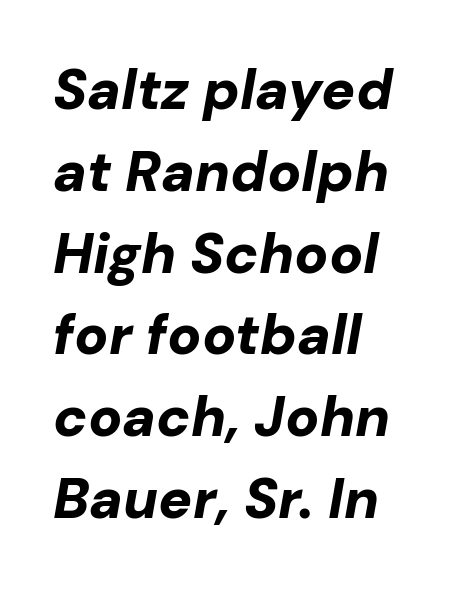
Q: Is the text bold? A: Yes.
Q: Is the text italic (slanted)? A: Yes, it leans right by about 10 degrees.
Q: Is the text underlined? A: No.
Q: How is the paragraph aligned? A: Left-aligned.
Q: Is the spacing between letters normal or unusually wide? A: Normal.
Q: Is the spacing between lines tight, normal or loose? A: Normal.
Q: Width (condensed, normal, or wide)? A: Normal.
Q: Stroke contrast? A: Low.
Q: x-height? A: Medium.
Q: Monospaced? A: No.
